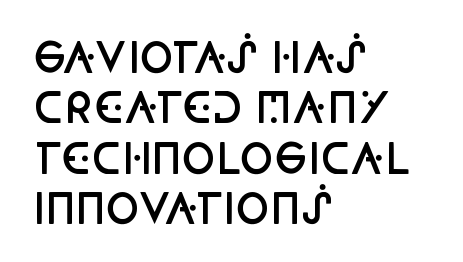
{"serif": "no", "italic": "no", "bold": "semi", "weight": "semibold", "width": "condensed", "stroke_contrast": "low", "x_height": "large", "monospaced": "no", "underline": "no", "align": "left", "line_spacing_ratio": 1.23, "letter_spacing": "normal", "letter_spacing_em": 0.0, "glyph_px": 41}
